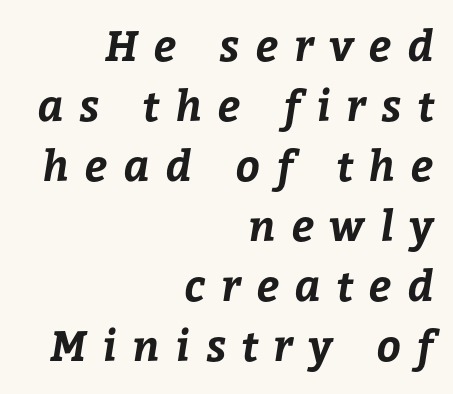
A flush-right, rag-left setting is used for this passage. These lines are rendered in a variable-pitch font. The zone under the glyphs is completely vacant. Plenty of ink on the page — the face is bold. A typesetter would call this heavily tracked-out type. The rows are spaced the way most documents space them.
